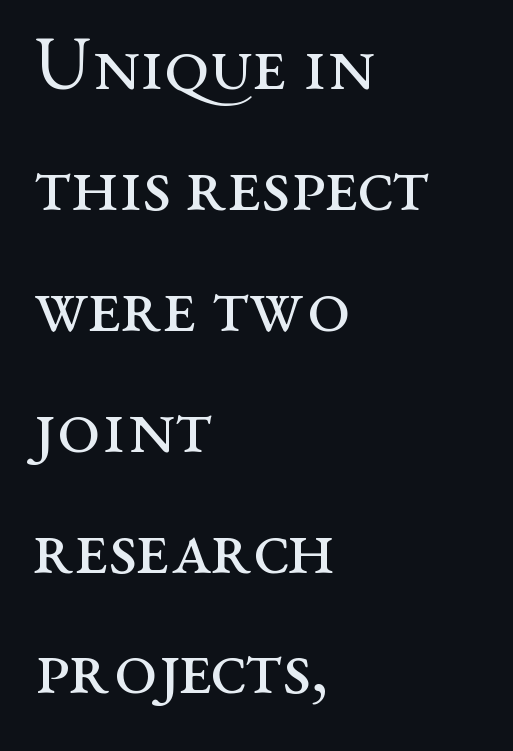
In CSS terms this would be text-align: left. Does the leading feel generous? No, just average. The letterforms sit shoulder to shoulder at normal distance. The typography opts for an upright posture over an oblique one. Stroke terminals: seriffed.
